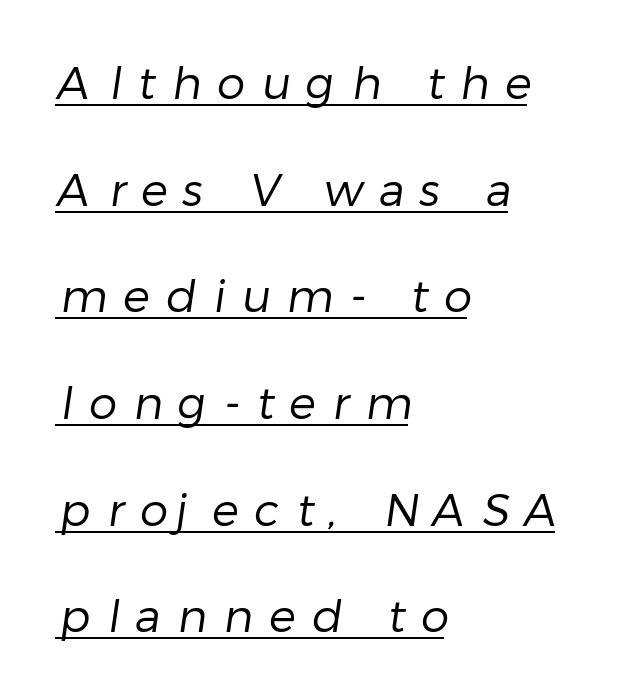
The image shows 45 px regular-weight sans-serif type; set left-aligned, loose line spacing (2.37x), unusually wide letter spacing (+0.36 em), underlined; low stroke contrast and a medium x-height.
